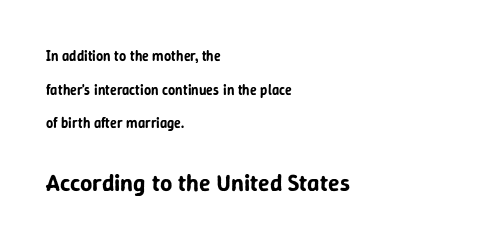
Q: Is the text italic (slanted)? A: No, it is upright.
Q: Is the text underlined? A: No.
Q: How is the paragraph aligned? A: Left-aligned.
Q: Is the spacing between letters normal or unusually wide? A: Normal.
Q: Is the spacing between lines tight, normal or loose? A: Loose.
Q: Which block of text is set in a larger size, the first (top) or the second (bottom)? A: The second (bottom) one.
